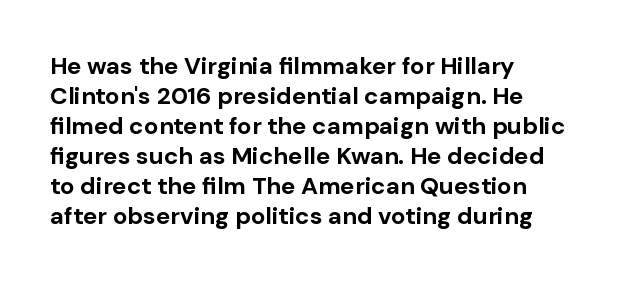
The image shows 24 px bold type, upright; set left-aligned, normal line spacing (1.25x), normal letter spacing, not underlined.
